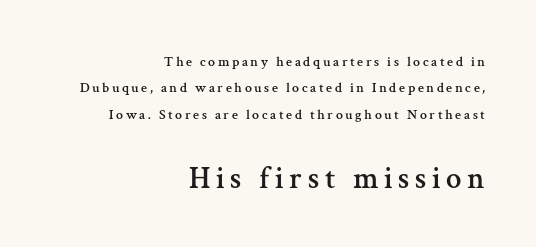
The image shows 31 px serif type, upright; set right-aligned, line spacing 1.88x, not underlined; the second (bottom) block is 2.21x larger; medium stroke contrast and a medium x-height.
